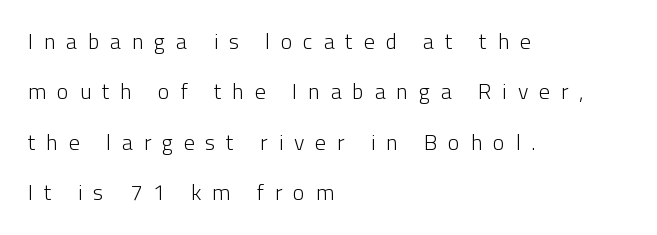
{"italic": "no", "bold": "no", "underline": "no", "align": "left", "line_spacing": "loose", "line_spacing_ratio": 2.29, "letter_spacing": "wide", "letter_spacing_em": 0.49, "glyph_px": 22}
